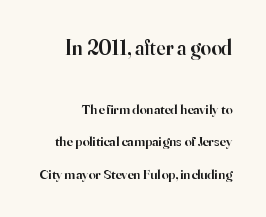
{"italic": "no", "bold": "semi", "underline": "no", "align": "right", "line_spacing": "loose", "line_spacing_ratio": 2.33, "letter_spacing": "normal", "letter_spacing_em": 0.0, "larger_block": "first", "size_ratio": 1.5, "glyph_px": 21}
